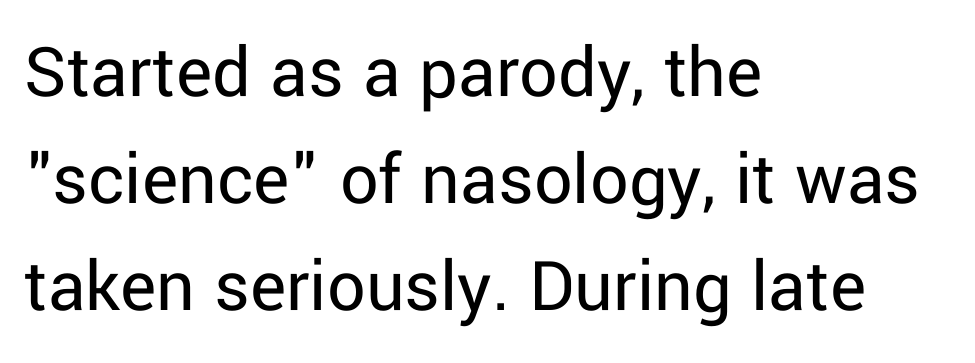
The image shows 76 px regular-weight sans-serif type, upright; set left-aligned, normal line spacing (1.41x), normal letter spacing, not underlined; low stroke contrast and a medium x-height.
